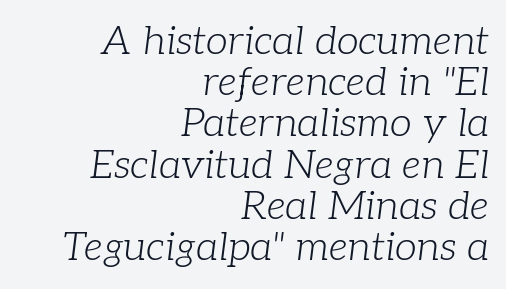
Think of a printed novel: that variable character pitch is what you see here. Vertical stems look standard width or narrower in stroke. If you drew a line through each stem, it would be angled. Letters rest on an invisible, unmarked baseline. The passage shown stacks its lines with hardly any gap.
